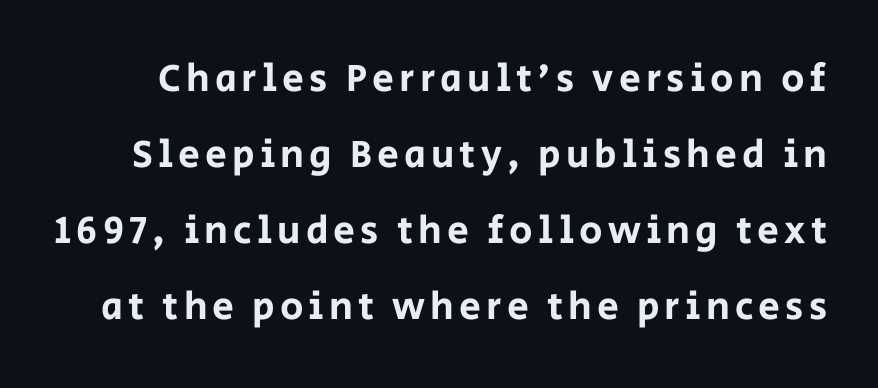
Q: Is the text italic (slanted)? A: No, it is upright.
Q: Is the typeface a serif or a sans-serif typeface? A: Sans-serif.
Q: Is the text underlined? A: No.
Q: Is the spacing between lines tight, normal or loose? A: Loose.
Q: Width (condensed, normal, or wide)? A: Normal.
Q: Stroke contrast? A: Low.
Q: x-height? A: Large.
Q: Monospaced? A: No.
